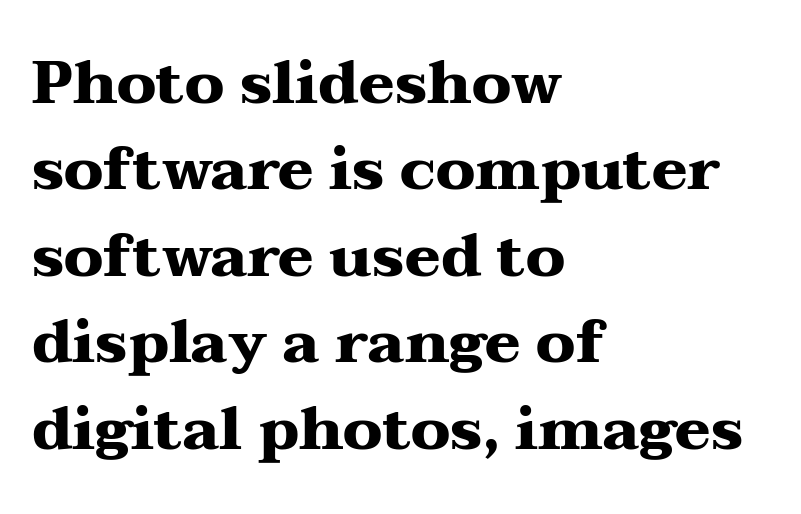
Posture: vertical. Every row of glyphs begins at an identical x-position on the left. Look at the stroke-to-counter ratio: heavy, a bold. The face used here is seriffed, in the tradition of book romans. Is this a fixed-width face? No — the glyphs have proportional, varying widths.
